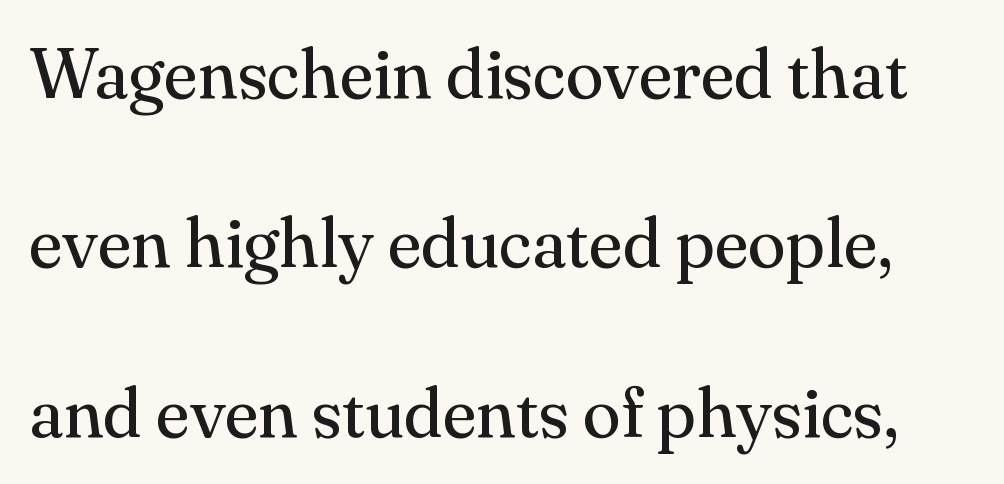
Q: Is the text bold? A: No.
Q: Is the text italic (slanted)? A: No, it is upright.
Q: Is the typeface a serif or a sans-serif typeface? A: Serif.
Q: Is the text underlined? A: No.
Q: Is the spacing between letters normal or unusually wide? A: Normal.
Q: Is the spacing between lines tight, normal or loose? A: Loose.
Q: Width (condensed, normal, or wide)? A: Normal.
Q: Stroke contrast? A: Medium.
Q: x-height? A: Small.
Q: Monospaced? A: No.
